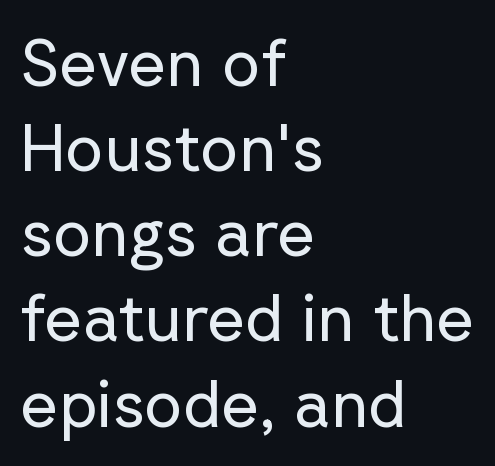
{"serif": "no", "italic": "no", "bold": "no", "weight": "regular", "width": "normal", "stroke_contrast": "low", "x_height": "medium", "monospaced": "no", "underline": "no", "align": "left", "line_spacing": "normal", "line_spacing_ratio": 1.29, "letter_spacing": "normal", "letter_spacing_em": 0.0, "glyph_px": 66}
